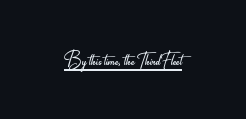
{"bold": "no", "underline": "yes", "letter_spacing": "normal", "letter_spacing_em": 0.0, "glyph_px": 25}
